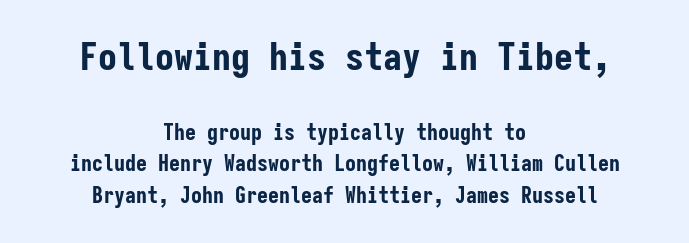
The image shows 38 px bold, condensed sans-serif type, upright, monospaced; set centered, normal line spacing (1.43x), normal letter spacing, not underlined; the first (top) block is 1.73x larger; low stroke contrast and a medium x-height.
